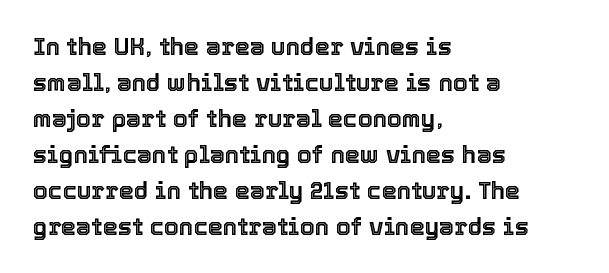
The image shows 24 px text type, upright; set left-aligned, normal line spacing (1.5x), normal letter spacing, not underlined.
